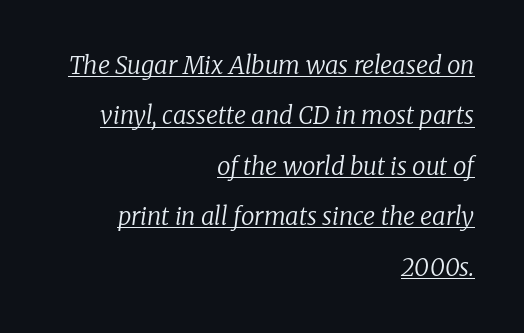
Q: Is the text bold? A: No.
Q: Is the text italic (slanted)? A: Yes, it leans right by about 8 degrees.
Q: Is the text underlined? A: Yes.
Q: How is the paragraph aligned? A: Right-aligned.
Q: Is the spacing between letters normal or unusually wide? A: Normal.
Q: Is the spacing between lines tight, normal or loose? A: Loose.
